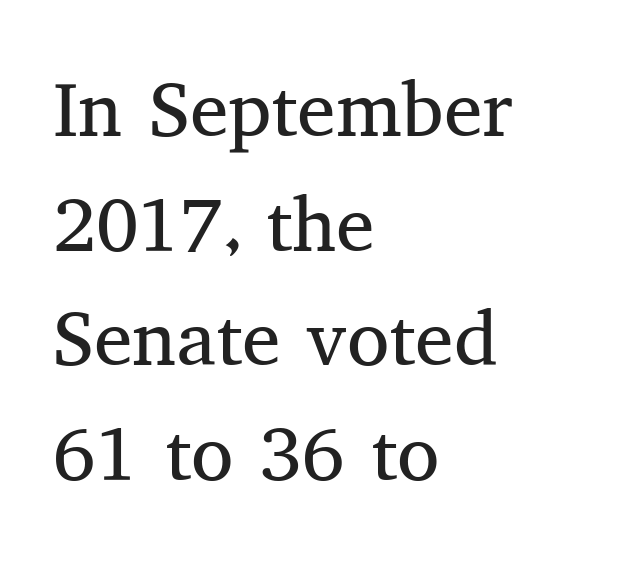
Style check: upright. Vertical stems look standard width or narrower in stroke. The vertical gap from one line to the next is medium. Which margin do the lines hug? The left one — the right edge is uneven. Here the designer chose a conventional face with non-uniform glyph widths.
